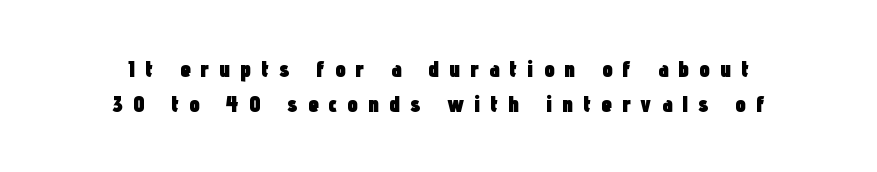
{"italic": "no", "bold": "yes", "underline": "no", "align": "center", "line_spacing": "normal", "line_spacing_ratio": 1.46, "letter_spacing": "wide", "letter_spacing_em": 0.41, "glyph_px": 24}
